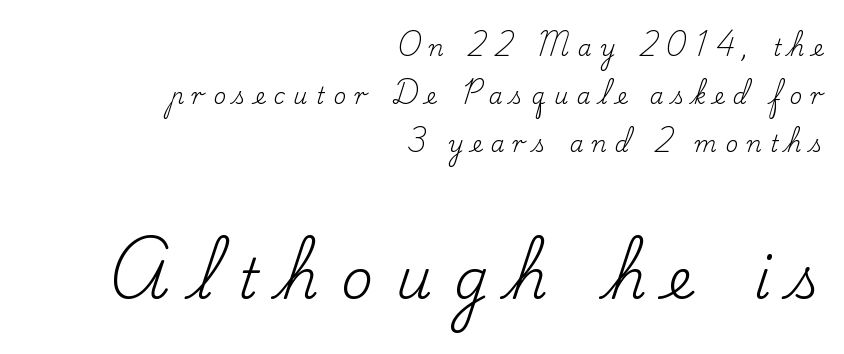
{"serif": "yes", "bold": "no", "weight": "regular", "width": "normal", "stroke_contrast": "low", "x_height": "small", "monospaced": "no", "underline": "no", "align": "right", "line_spacing": "loose", "line_spacing_ratio": 2.18, "letter_spacing": "wide", "letter_spacing_em": 0.39, "larger_block": "second", "size_ratio": 2.55, "glyph_px": 56}
